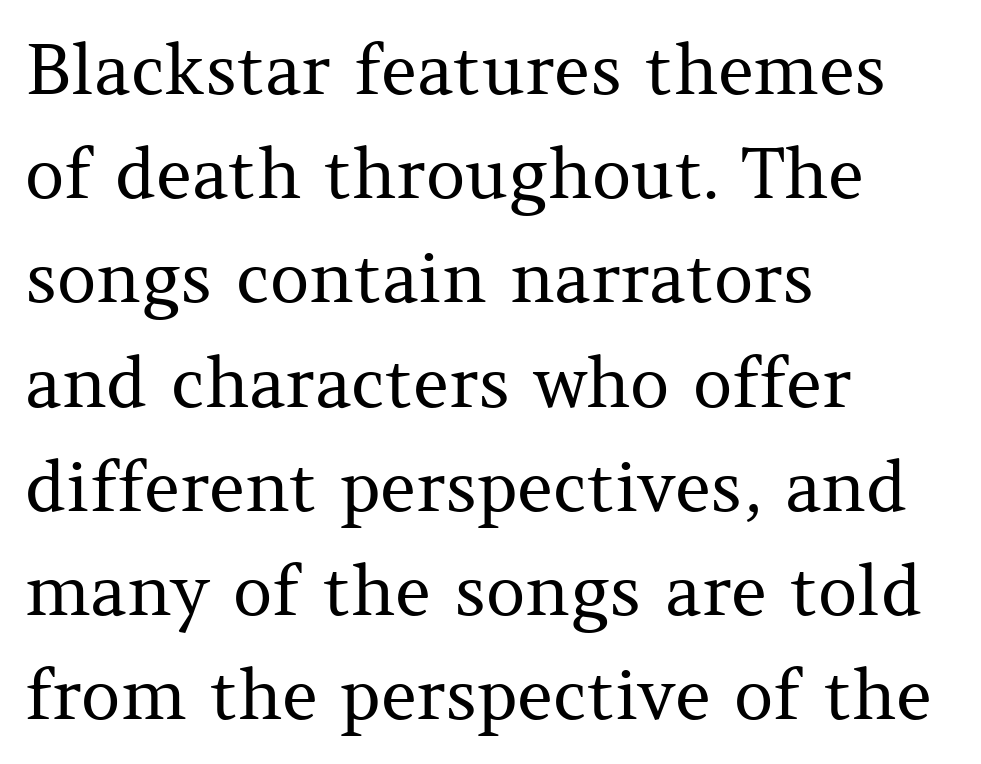
The image shows 69 px regular-weight serif type, upright; set left-aligned, normal line spacing (1.51x), normal letter spacing, not underlined; medium stroke contrast and a medium x-height.
